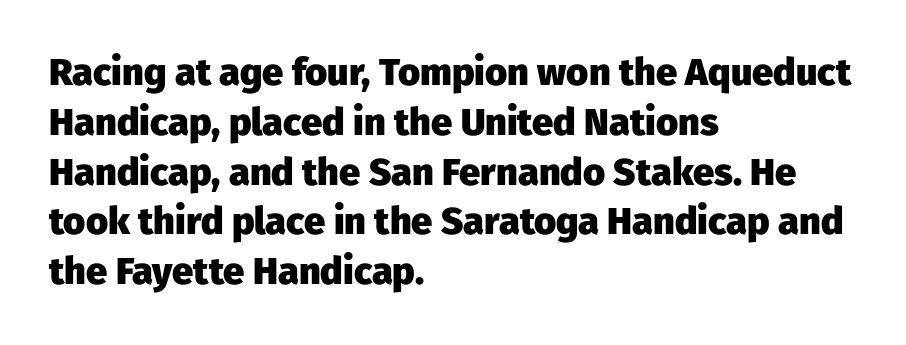
{"serif": "no", "italic": "no", "bold": "yes", "weight": "heavy", "width": "normal", "stroke_contrast": "low", "x_height": "medium", "monospaced": "no", "underline": "no", "align": "left", "line_spacing": "normal", "line_spacing_ratio": 1.31, "letter_spacing": "normal", "letter_spacing_em": 0.0, "glyph_px": 38}
